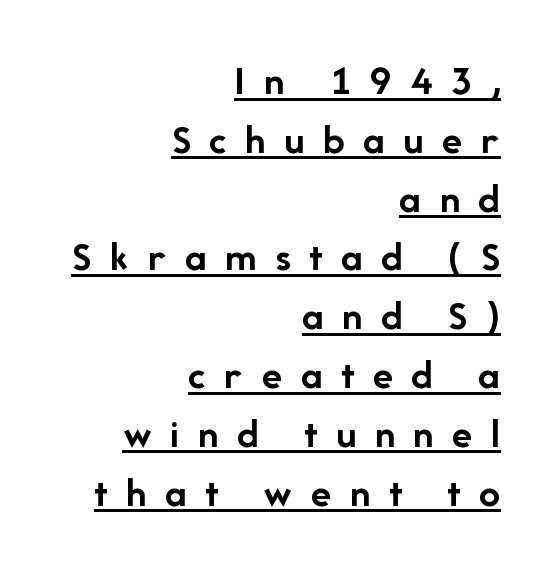
Strong, thick strokes mark this as bold type. Glance below the letters and you will spot a drawn line. The rendering uses a moderate line-height, typical for paragraphs. Ordinary non-slanted type is in use. All the whitespace from short lines collects on the left.
